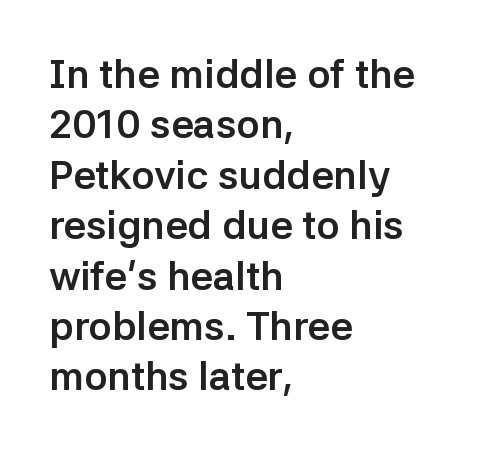
Looks like regular typesetting: each glyph gets only the width it needs. Vertical strokes here are truly vertical. Heft: maximum for text — a bold. Caption: standard tracking, unaltered.
